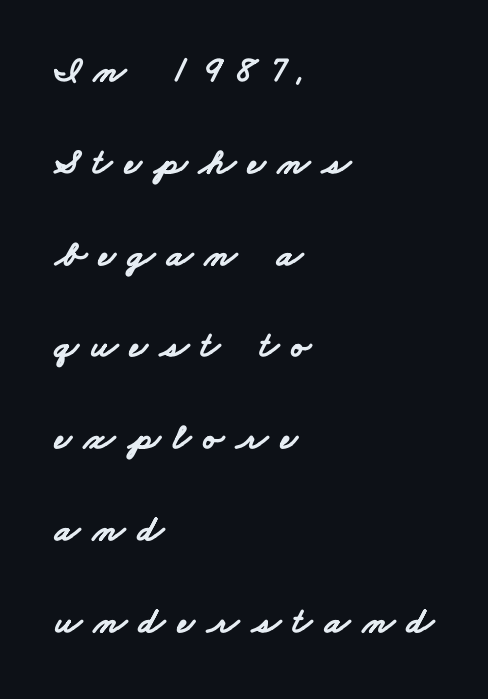
{"serif": "no", "bold": "yes", "weight": "bold", "width": "wide", "stroke_contrast": "low", "x_height": "small", "monospaced": "no", "underline": "no", "align": "left", "line_spacing": "loose", "line_spacing_ratio": 2.48, "letter_spacing": "wide", "letter_spacing_em": 0.34, "glyph_px": 37}
